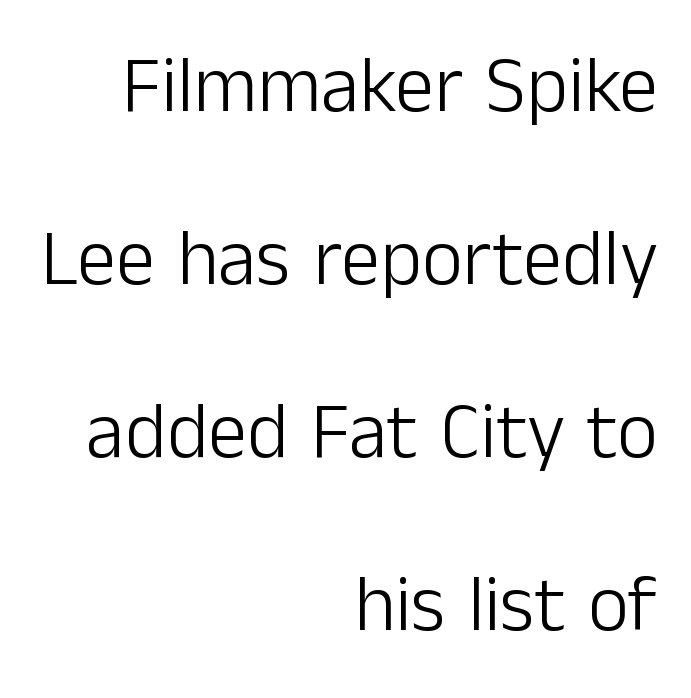
{"serif": "no", "italic": "no", "bold": "no", "weight": "light", "width": "normal", "stroke_contrast": "low", "x_height": "medium", "monospaced": "no", "underline": "no", "align": "right", "line_spacing": "loose", "line_spacing_ratio": 2.19, "letter_spacing": "normal", "letter_spacing_em": 0.0, "glyph_px": 79}
